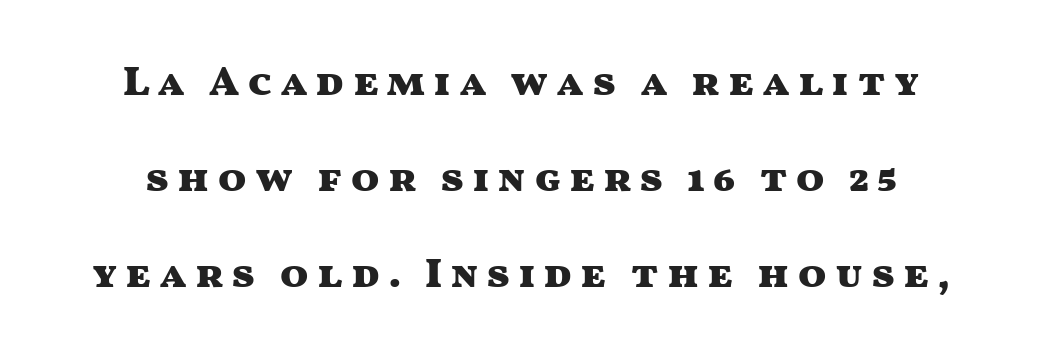
A typesetter would label this face a sans. Vertical spacing — loose. Nobody drew a line under any word here. A dark, heavy texture on the line: the type is bold.
